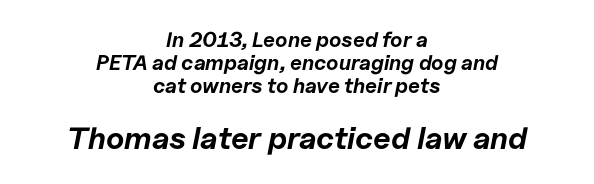
Notice how the stems are inclined rather than vertical — that's the hallmark of italics. The tracking reads as untouched default to a designer's eye. Proportional: the letters do not fall into vertical columns. The space beneath each line is pristine and unruled.
